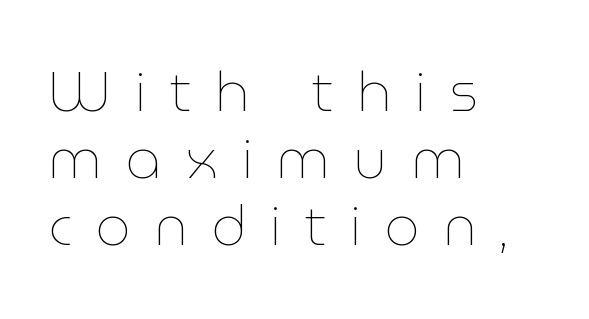
Q: Is the text bold? A: No.
Q: Is the text italic (slanted)? A: No, it is upright.
Q: Is the text underlined? A: No.
Q: How is the paragraph aligned? A: Left-aligned.
Q: Is the spacing between letters normal or unusually wide? A: Unusually wide.
Q: Width (condensed, normal, or wide)? A: Normal.
Q: Stroke contrast? A: Low.
Q: x-height? A: Medium.
Q: Monospaced? A: No.
